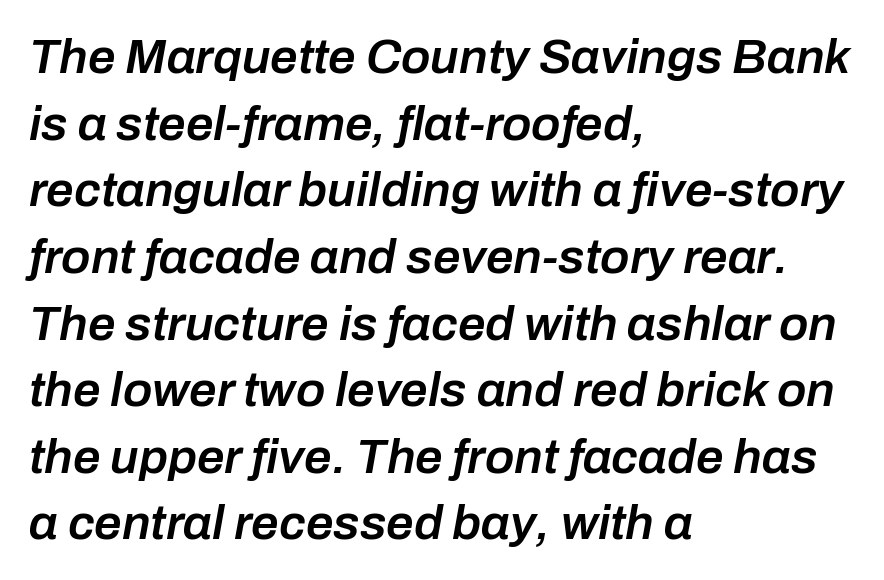
Proportional: the letters do not fall into vertical columns. Designer's note — italics engaged. The glyphs are unaccompanied by any horizontal stroke below them. Look at the stroke-to-counter ratio: somewhat heavy, a semibold. The text block is weighted toward the left margin, trailing off unevenly rightward. Line spacing here is normal.
